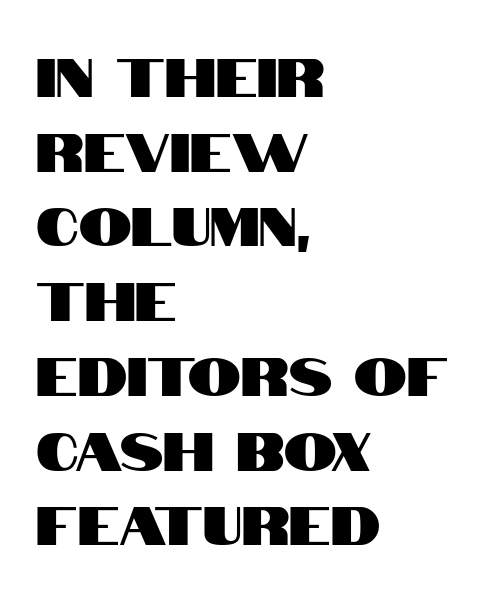
The image shows 53 px condensed sans-serif type, upright; set left-aligned, normal line spacing (1.41x), normal letter spacing, not underlined; high stroke contrast and a large x-height.
